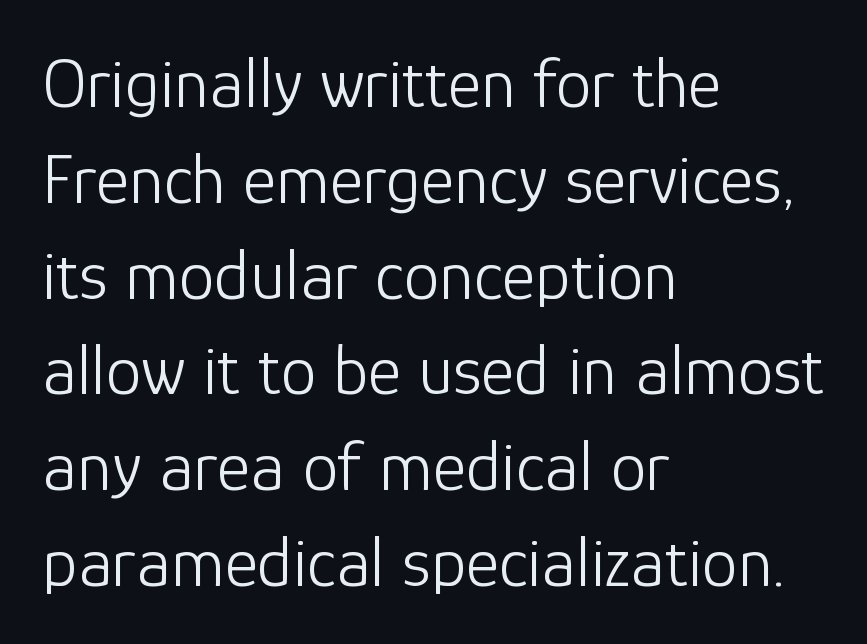
The image shows 72 px light sans-serif type, upright; set left-aligned, normal line spacing (1.33x), normal letter spacing, not underlined; low stroke contrast and a medium x-height.
